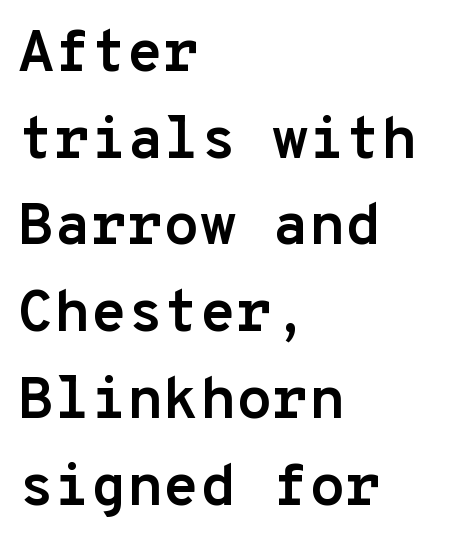
Q: Is the text bold? A: Yes.
Q: Is the text italic (slanted)? A: No, it is upright.
Q: Is the typeface a serif or a sans-serif typeface? A: Sans-serif.
Q: Is the text underlined? A: No.
Q: How is the paragraph aligned? A: Left-aligned.
Q: Is the spacing between letters normal or unusually wide? A: Normal.
Q: Is the spacing between lines tight, normal or loose? A: Normal.
Q: Width (condensed, normal, or wide)? A: Normal.
Q: Stroke contrast? A: Low.
Q: x-height? A: Medium.
Q: Monospaced? A: Yes.
